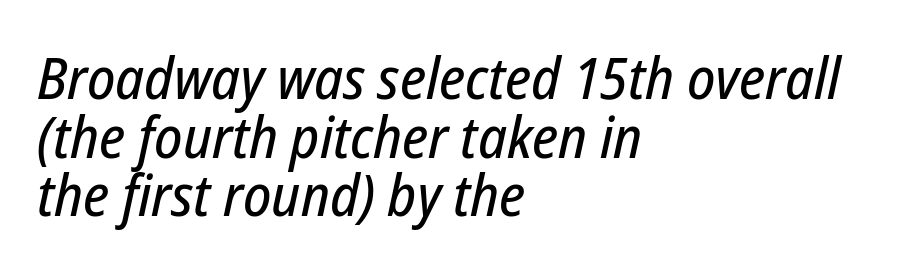
Q: Is the text italic (slanted)? A: Yes, it leans right by about 12 degrees.
Q: Is the text underlined? A: No.
Q: How is the paragraph aligned? A: Left-aligned.
Q: Is the spacing between letters normal or unusually wide? A: Normal.
Q: Is the spacing between lines tight, normal or loose? A: Tight.
Q: Width (condensed, normal, or wide)? A: Condensed.
Q: Stroke contrast? A: Low.
Q: x-height? A: Medium.
Q: Monospaced? A: No.
